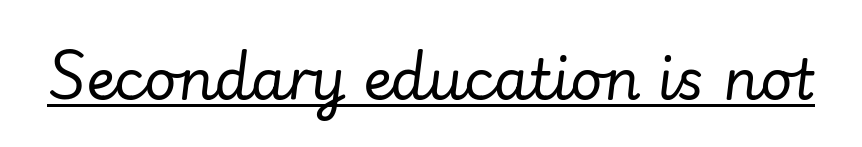
The image shows 56 px regular-weight type, italic (leaning right); set normal letter spacing, underlined; low stroke contrast and a small x-height.
